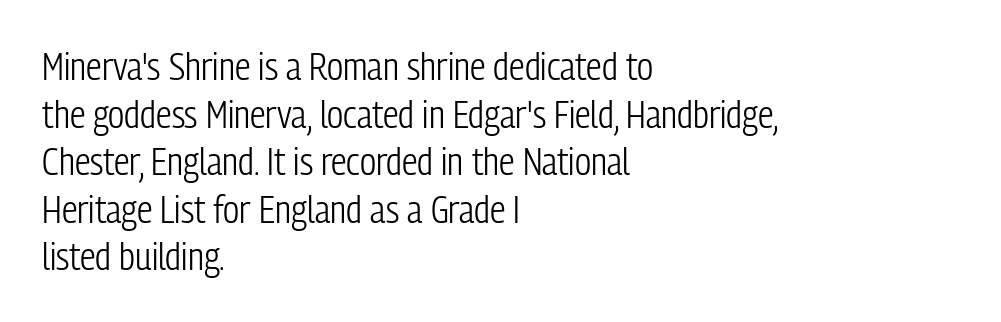
Q: Is the text bold? A: No.
Q: Is the text italic (slanted)? A: No, it is upright.
Q: Is the typeface a serif or a sans-serif typeface? A: Sans-serif.
Q: Is the text underlined? A: No.
Q: How is the paragraph aligned? A: Left-aligned.
Q: Is the spacing between letters normal or unusually wide? A: Normal.
Q: Width (condensed, normal, or wide)? A: Condensed.
Q: Stroke contrast? A: Low.
Q: x-height? A: Medium.
Q: Monospaced? A: No.
